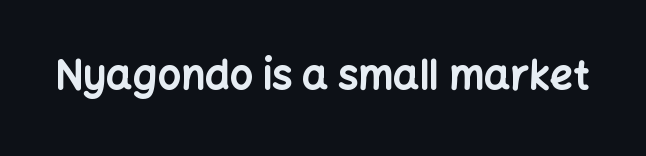
The image shows 41 px bold sans-serif type, upright; set normal letter spacing, not underlined; low stroke contrast and a medium x-height.
